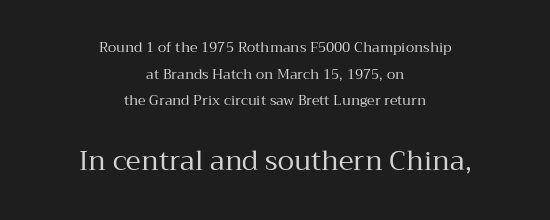
The image shows 27 px text type, upright; set centered, loose line spacing (1.91x), normal letter spacing, not underlined; the second (bottom) block is 1.93x larger.
